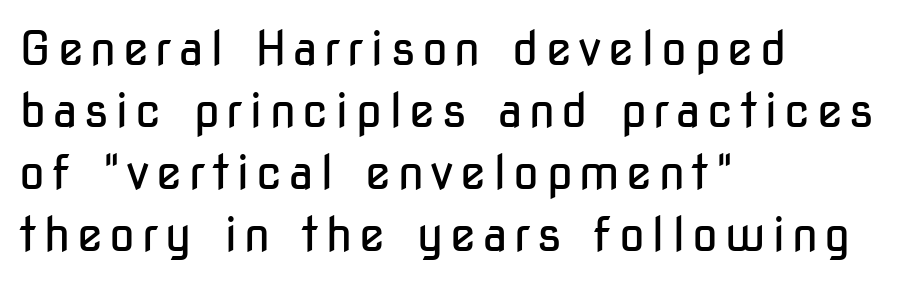
The image shows 47 px regular-weight, condensed sans-serif type, upright; set left-aligned, normal line spacing (1.32x), not underlined; low stroke contrast and a medium x-height.
